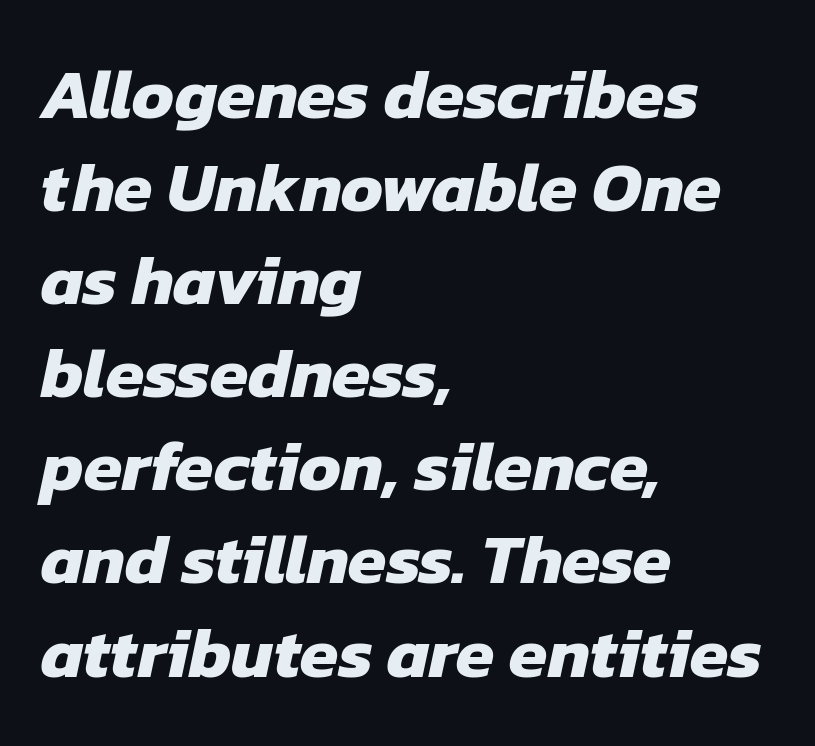
Does the type have serifs? No, each stem ends abruptly. The line texture is even and compact thanks to regular tracking. Left-aligned paragraph, ragged on the right. The vertical gap from one line to the next is medium.
